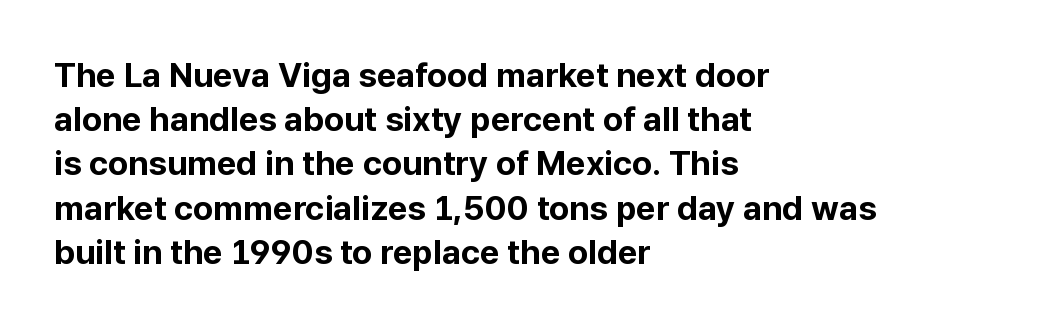
Is the letter spacing exaggerated? No — it looks like the ordinary default. Has an underline been added? It has not. This is heavy type, rendered in bold. Every stem runs plumb, perpendicular to the baseline.
